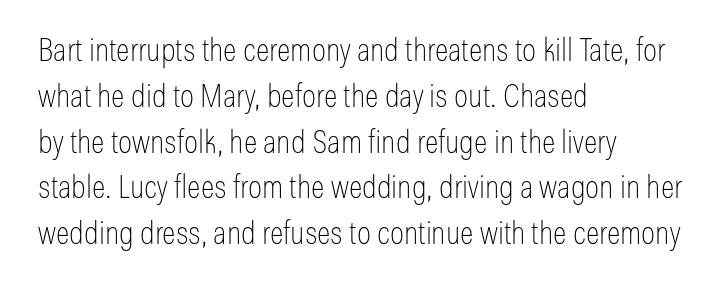
Q: Is the text bold? A: No.
Q: Is the text italic (slanted)? A: No, it is upright.
Q: Is the typeface a serif or a sans-serif typeface? A: Sans-serif.
Q: Is the text underlined? A: No.
Q: How is the paragraph aligned? A: Left-aligned.
Q: Is the spacing between letters normal or unusually wide? A: Normal.
Q: Is the spacing between lines tight, normal or loose? A: Normal.
Q: Width (condensed, normal, or wide)? A: Condensed.
Q: Stroke contrast? A: Low.
Q: x-height? A: Medium.
Q: Monospaced? A: No.
